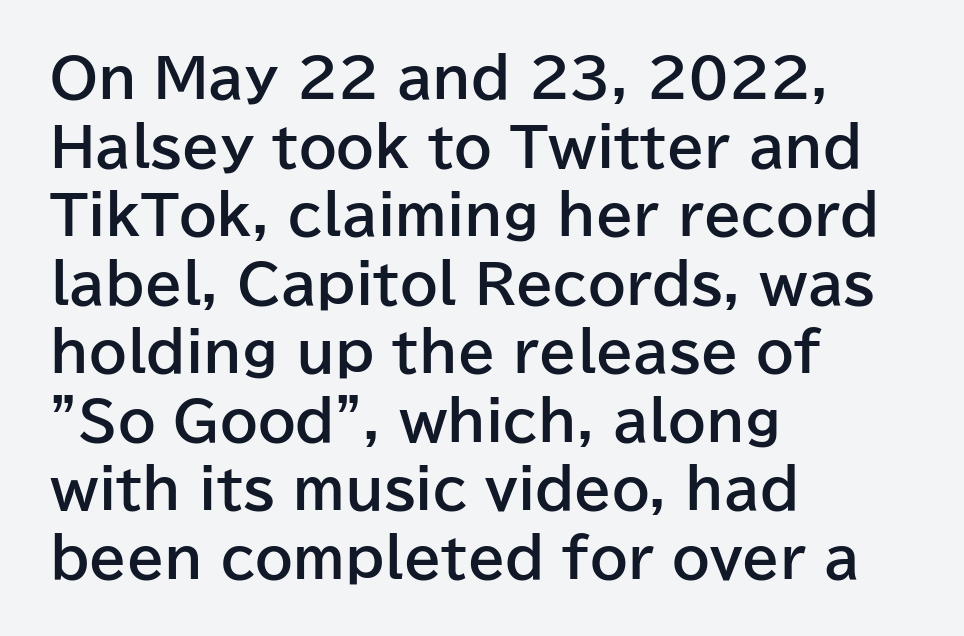
Q: Is the text bold? A: Yes.
Q: Is the text italic (slanted)? A: No, it is upright.
Q: Is the typeface a serif or a sans-serif typeface? A: Sans-serif.
Q: Is the text underlined? A: No.
Q: How is the paragraph aligned? A: Left-aligned.
Q: Is the spacing between letters normal or unusually wide? A: Normal.
Q: Is the spacing between lines tight, normal or loose? A: Normal.
Q: Width (condensed, normal, or wide)? A: Normal.
Q: Stroke contrast? A: Low.
Q: x-height? A: Medium.
Q: Monospaced? A: No.
